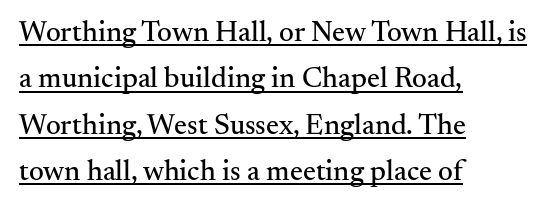
Q: Is the text italic (slanted)? A: No, it is upright.
Q: Is the typeface a serif or a sans-serif typeface? A: Serif.
Q: Is the text underlined? A: Yes.
Q: How is the paragraph aligned? A: Left-aligned.
Q: Is the spacing between letters normal or unusually wide? A: Normal.
Q: Is the spacing between lines tight, normal or loose? A: Normal.
Q: Width (condensed, normal, or wide)? A: Normal.
Q: Stroke contrast? A: Medium.
Q: x-height? A: Small.
Q: Monospaced? A: No.
